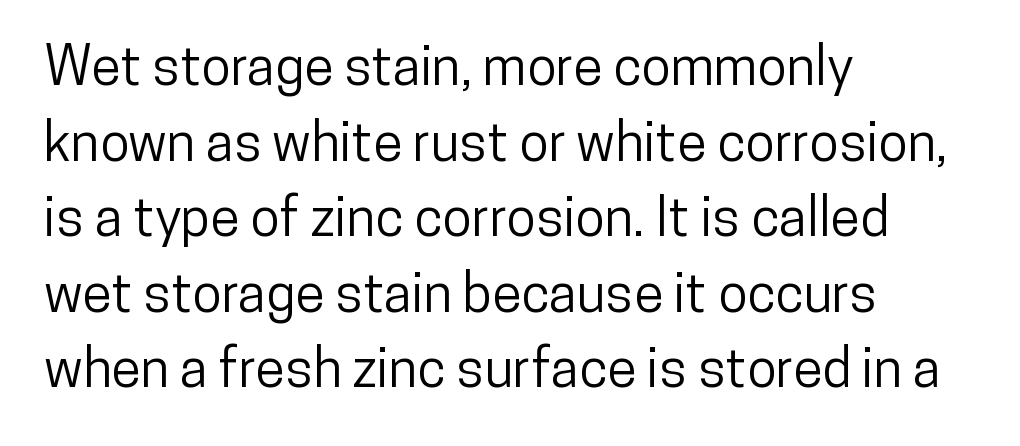
Q: Is the text italic (slanted)? A: No, it is upright.
Q: Is the typeface a serif or a sans-serif typeface? A: Sans-serif.
Q: Is the text underlined? A: No.
Q: How is the paragraph aligned? A: Left-aligned.
Q: Is the spacing between letters normal or unusually wide? A: Normal.
Q: Is the spacing between lines tight, normal or loose? A: Normal.
Q: Width (condensed, normal, or wide)? A: Condensed.
Q: Stroke contrast? A: Low.
Q: x-height? A: Medium.
Q: Monospaced? A: No.
